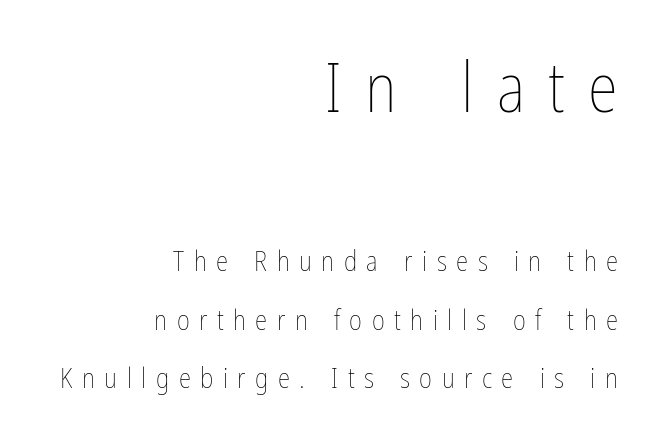
The image shows 69 px thin, condensed type, upright; set right-aligned, loose line spacing (2.09x), unusually wide letter spacing (+0.34 em), not underlined; the first (top) block is 2.46x larger; low stroke contrast and a medium x-height.
